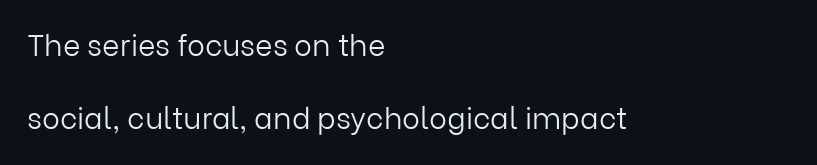
Q: Is the text bold? A: No.
Q: Is the text italic (slanted)? A: No, it is upright.
Q: Is the typeface a serif or a sans-serif typeface? A: Sans-serif.
Q: Is the text underlined? A: No.
Q: How is the paragraph aligned? A: Left-aligned.
Q: Is the spacing between letters normal or unusually wide? A: Normal.
Q: Is the spacing between lines tight, normal or loose? A: Loose.
Q: Width (condensed, normal, or wide)? A: Normal.
Q: Stroke contrast? A: Low.
Q: x-height? A: Medium.
Q: Monospaced? A: No.
